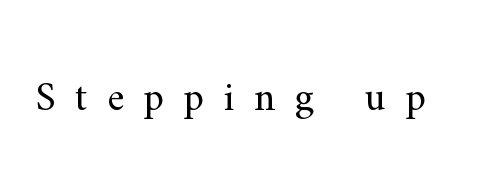
The tracking reads as deliberately expanded to a designer's eye. The letterforms sit at book weight or below. Does the lettering tilt? It doesn't — this is upright. A bare baseline throughout the passage. Is this a fixed-width face? No — the glyphs have proportional, varying widths. Examine the stroke ends and you'll spot serifs.
